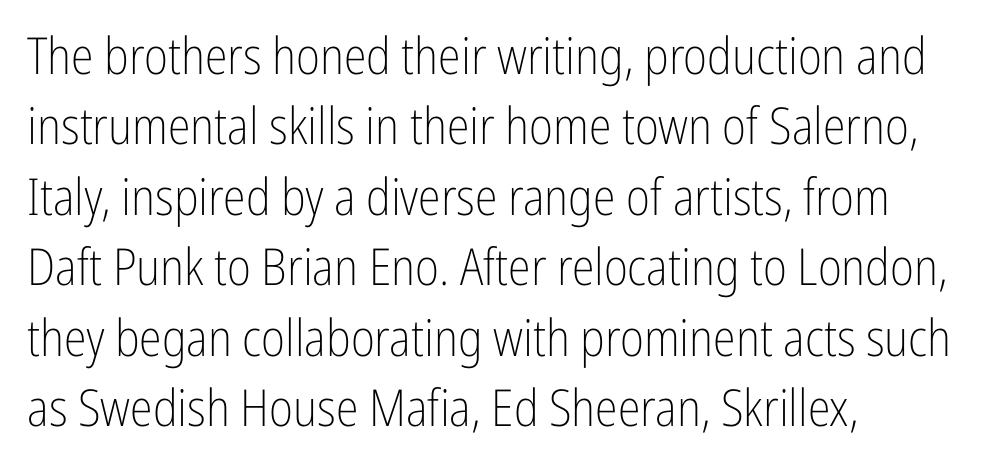
Q: Is the text bold? A: No.
Q: Is the text italic (slanted)? A: No, it is upright.
Q: Is the typeface a serif or a sans-serif typeface? A: Sans-serif.
Q: Is the text underlined? A: No.
Q: How is the paragraph aligned? A: Left-aligned.
Q: Is the spacing between letters normal or unusually wide? A: Normal.
Q: Is the spacing between lines tight, normal or loose? A: Normal.
Q: Width (condensed, normal, or wide)? A: Condensed.
Q: Stroke contrast? A: Low.
Q: x-height? A: Medium.
Q: Monospaced? A: No.
